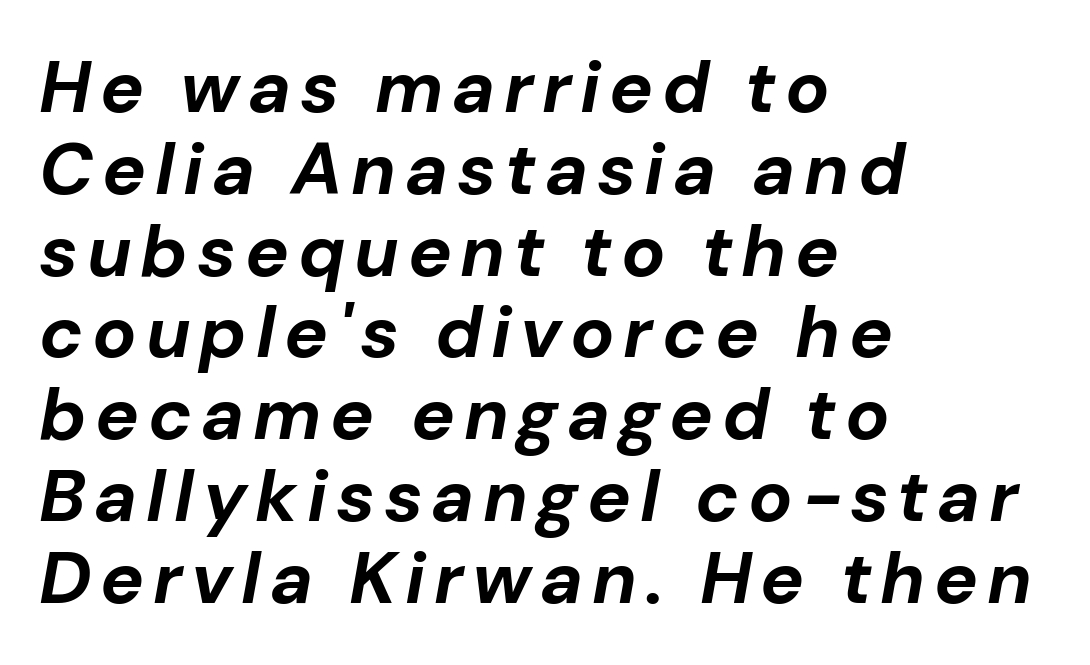
Q: Is the text bold? A: Yes.
Q: Is the text italic (slanted)? A: Yes, it leans right by about 10 degrees.
Q: Is the text underlined? A: No.
Q: How is the paragraph aligned? A: Left-aligned.
Q: Is the spacing between lines tight, normal or loose? A: Tight.
Q: Width (condensed, normal, or wide)? A: Normal.
Q: Stroke contrast? A: Low.
Q: x-height? A: Medium.
Q: Monospaced? A: No.
